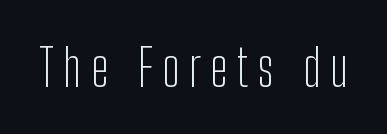
The image shows 51 px light, condensed sans-serif type, upright; set not underlined; low stroke contrast and a medium x-height.
